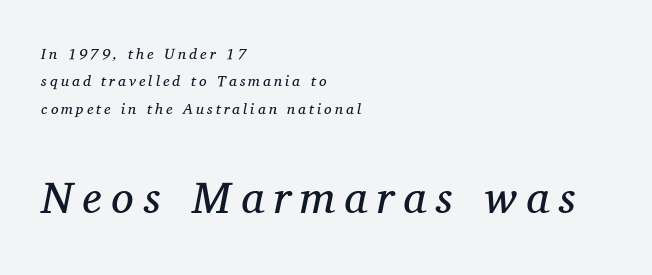
{"serif": "yes", "italic": "yes", "lean": "right", "slant_degrees": 11, "bold": "no", "weight": "regular", "width": "normal", "stroke_contrast": "medium", "x_height": "medium", "monospaced": "no", "underline": "no", "align": "left", "line_spacing_ratio": 1.83, "letter_spacing": "wide", "letter_spacing_em": 0.21, "larger_block": "second", "size_ratio": 3.0, "glyph_px": 45}
